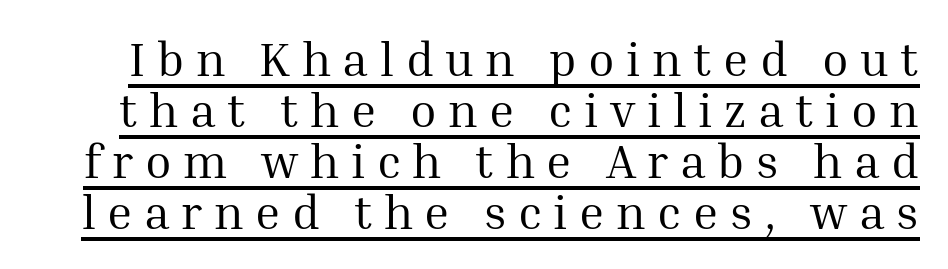
{"serif": "yes", "italic": "no", "bold": "no", "weight": "regular", "width": "normal", "stroke_contrast": "medium", "x_height": "medium", "monospaced": "no", "underline": "yes", "line_spacing": "tight", "line_spacing_ratio": 1.06, "letter_spacing": "wide", "letter_spacing_em": 0.24, "glyph_px": 48}
